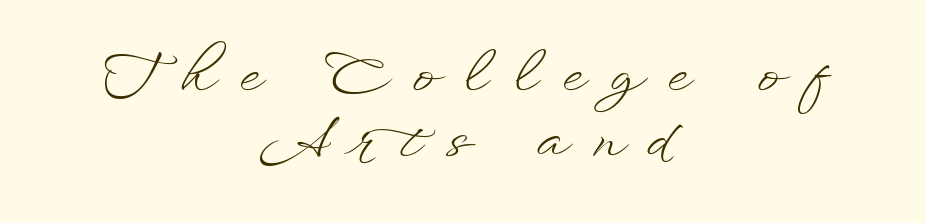
Is the type heavy? It reads as light-to-regular instead. Decoration check: the copy has no underline. Varying glyph widths throughout — classic text-font behaviour. Teacher's note: observe the equal gaps on both sides — that is centered alignment.
